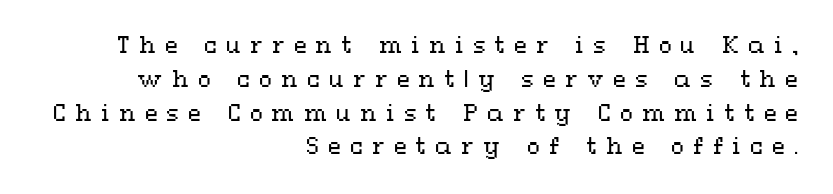
Q: Is the text bold? A: No.
Q: Is the text italic (slanted)? A: No, it is upright.
Q: Is the text underlined? A: No.
Q: How is the paragraph aligned? A: Right-aligned.
Q: Is the spacing between letters normal or unusually wide? A: Unusually wide.
Q: Is the spacing between lines tight, normal or loose? A: Normal.
